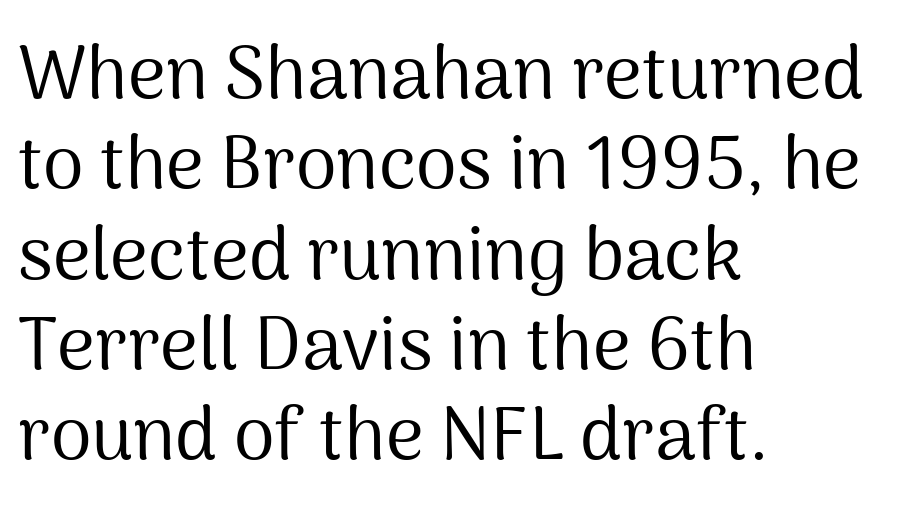
Q: Is the text bold? A: No.
Q: Is the text italic (slanted)? A: No, it is upright.
Q: Is the typeface a serif or a sans-serif typeface? A: Sans-serif.
Q: Is the text underlined? A: No.
Q: How is the paragraph aligned? A: Left-aligned.
Q: Is the spacing between letters normal or unusually wide? A: Normal.
Q: Width (condensed, normal, or wide)? A: Normal.
Q: Stroke contrast? A: Medium.
Q: x-height? A: Medium.
Q: Monospaced? A: No.
